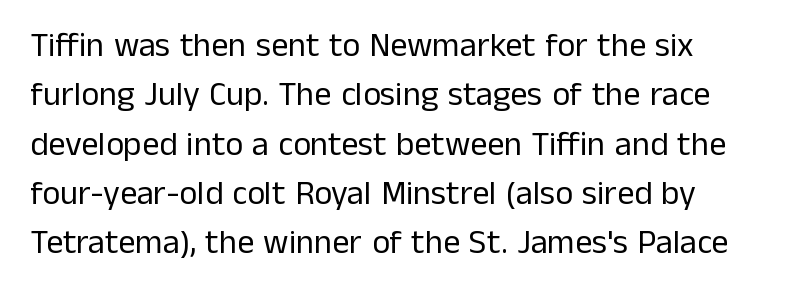
Caption: multi-line text, flush left, ragged right. Looks like regular typesetting: each glyph gets only the width it needs. Do the letters lean? They stand straight. A clean baseline with only descenders dipping below it. Nobody touched the tracking dial on this one. Serif or sans? Sans — the stroke terminals are bare.
